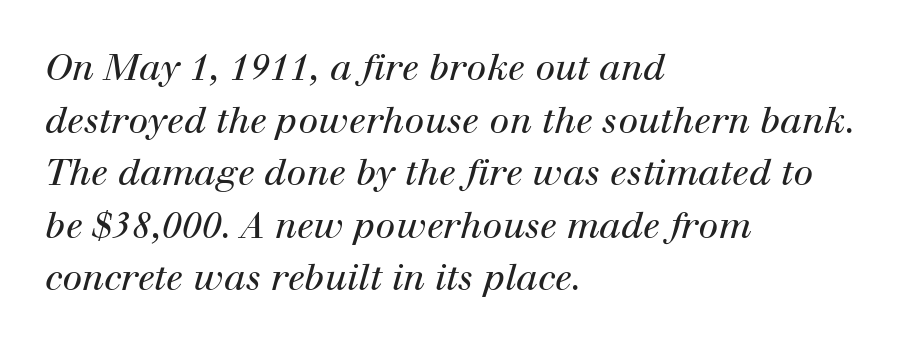
{"serif": "yes", "italic": "yes", "lean": "right", "slant_degrees": 12, "bold": "no", "weight": "regular", "width": "normal", "stroke_contrast": "high", "x_height": "medium", "monospaced": "no", "underline": "no", "align": "left", "line_spacing": "normal", "line_spacing_ratio": 1.46, "letter_spacing": "normal", "letter_spacing_em": 0.0, "glyph_px": 36}
